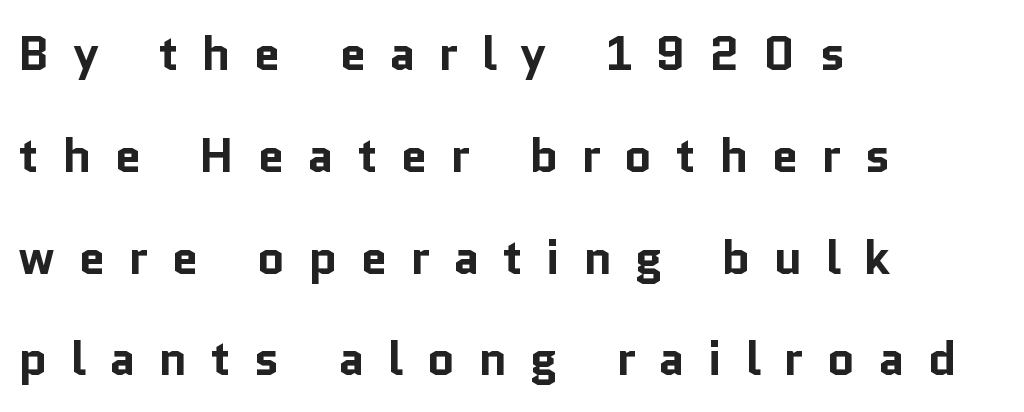
Q: Is the text bold? A: Yes.
Q: Is the text italic (slanted)? A: No, it is upright.
Q: Is the typeface a serif or a sans-serif typeface? A: Sans-serif.
Q: Is the text underlined? A: No.
Q: How is the paragraph aligned? A: Left-aligned.
Q: Is the spacing between letters normal or unusually wide? A: Unusually wide.
Q: Is the spacing between lines tight, normal or loose? A: Loose.
Q: Width (condensed, normal, or wide)? A: Normal.
Q: Stroke contrast? A: Low.
Q: x-height? A: Medium.
Q: Monospaced? A: No.
